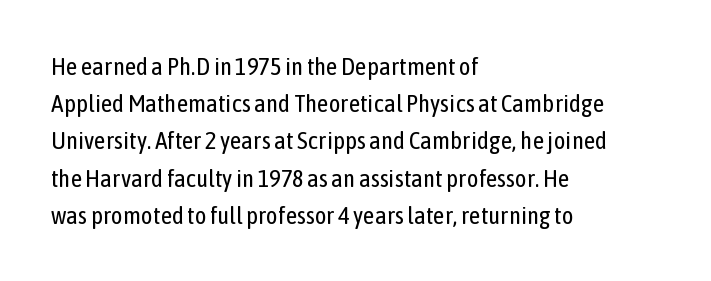
Q: Is the text bold? A: No.
Q: Is the text italic (slanted)? A: No, it is upright.
Q: Is the text underlined? A: No.
Q: How is the paragraph aligned? A: Left-aligned.
Q: Is the spacing between letters normal or unusually wide? A: Normal.
Q: Is the spacing between lines tight, normal or loose? A: Normal.
